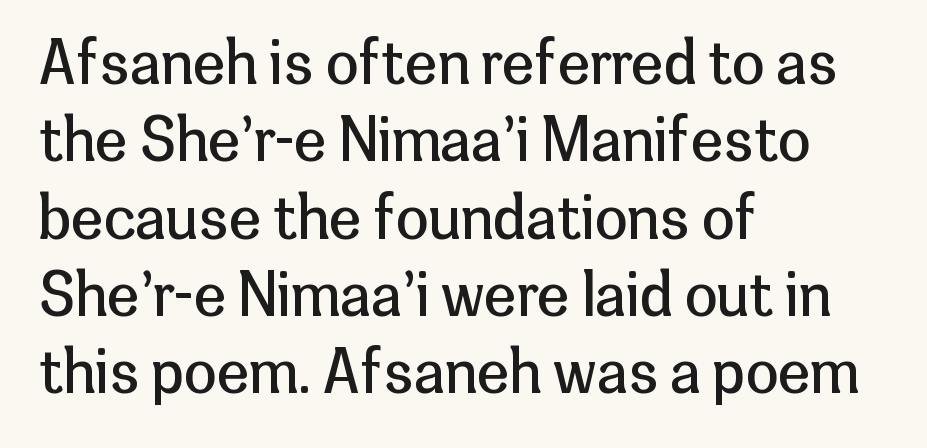
The image shows 59 px regular-weight sans-serif type, upright; set left-aligned, normal line spacing (1.31x), normal letter spacing, not underlined; low stroke contrast and a medium x-height.
